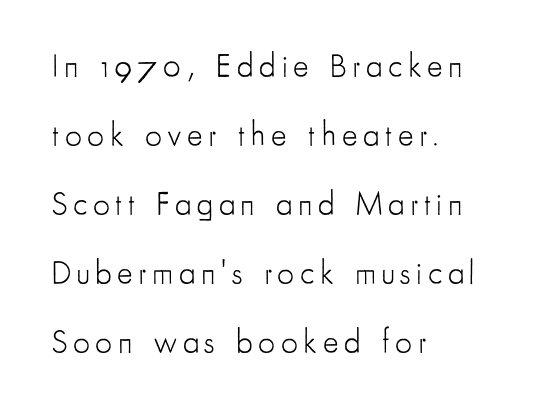
Q: Is the text bold? A: No.
Q: Is the text italic (slanted)? A: No, it is upright.
Q: Is the typeface a serif or a sans-serif typeface? A: Sans-serif.
Q: Is the text underlined? A: No.
Q: How is the paragraph aligned? A: Left-aligned.
Q: Is the spacing between lines tight, normal or loose? A: Loose.
Q: Width (condensed, normal, or wide)? A: Condensed.
Q: Stroke contrast? A: Low.
Q: x-height? A: Small.
Q: Monospaced? A: No.
